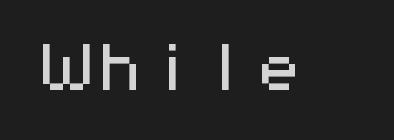
{"serif": "no", "italic": "no", "width": "wide", "stroke_contrast": "medium", "x_height": "medium", "monospaced": "yes", "underline": "no", "letter_spacing": "normal", "letter_spacing_em": 0.0, "glyph_px": 53}
